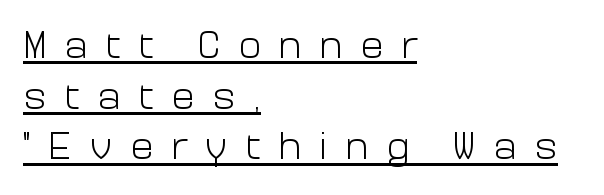
Q: Is the text bold? A: No.
Q: Is the text italic (slanted)? A: No, it is upright.
Q: Is the typeface a serif or a sans-serif typeface? A: Sans-serif.
Q: Is the text underlined? A: Yes.
Q: How is the paragraph aligned? A: Left-aligned.
Q: Is the spacing between letters normal or unusually wide? A: Unusually wide.
Q: Is the spacing between lines tight, normal or loose? A: Normal.
Q: Width (condensed, normal, or wide)? A: Normal.
Q: Stroke contrast? A: Low.
Q: x-height? A: Medium.
Q: Monospaced? A: No.
